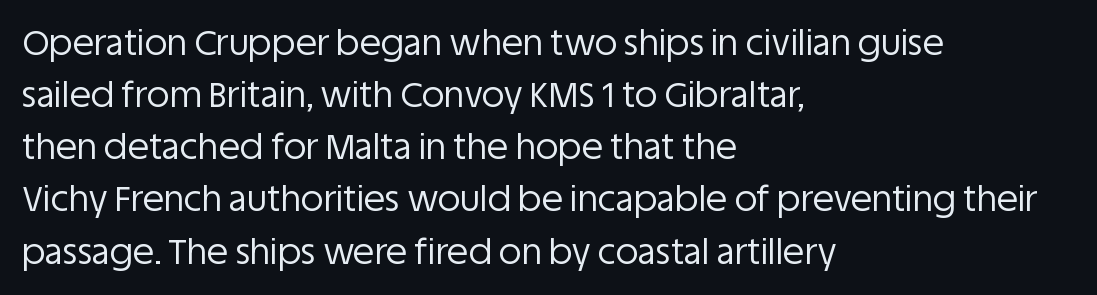
{"serif": "no", "italic": "no", "bold": "no", "weight": "regular", "width": "normal", "stroke_contrast": "low", "x_height": "large", "monospaced": "no", "underline": "no", "align": "left", "line_spacing": "normal", "line_spacing_ratio": 1.49, "letter_spacing": "normal", "letter_spacing_em": 0.0, "glyph_px": 35}
